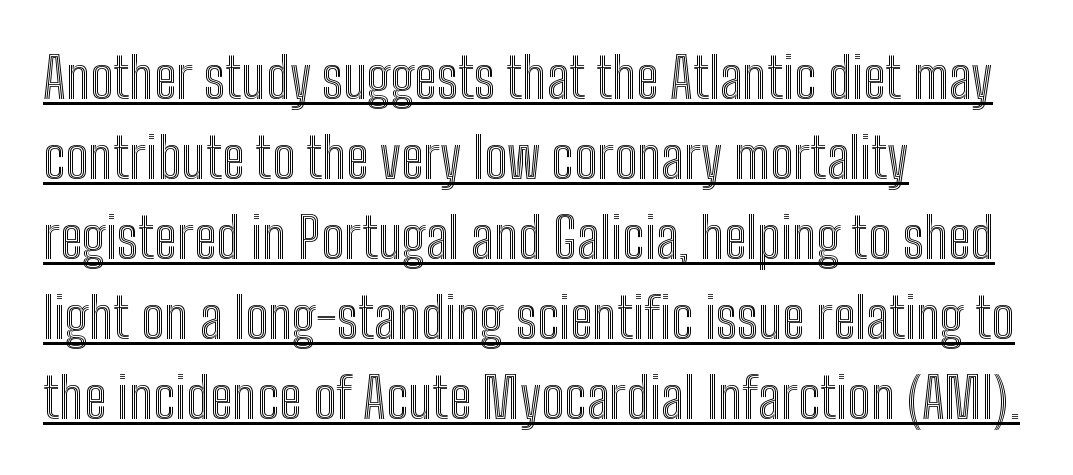
Nobody touched the tracking dial on this one. The passage shown is typed in a proportional face where columns would drift. Do the letters lean? They stand straight. Notice how a bar underscores the lettering throughout. Reading down the block, your eye returns to a fixed left position each line.
